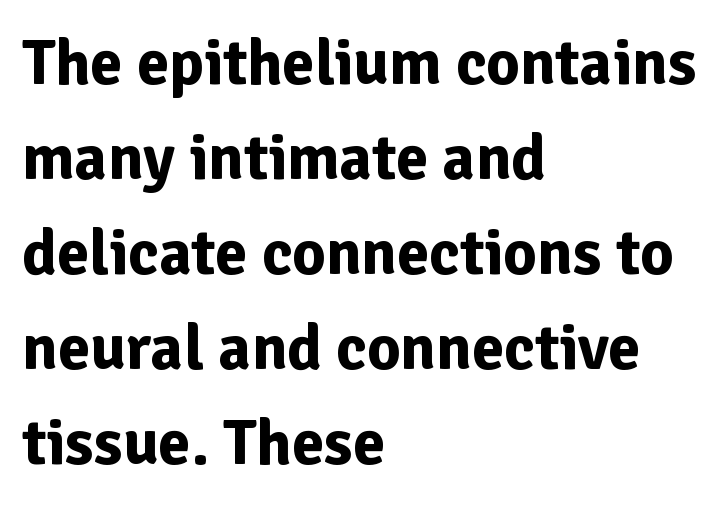
{"serif": "no", "italic": "no", "bold": "yes", "weight": "bold", "width": "normal", "stroke_contrast": "low", "x_height": "medium", "monospaced": "no", "underline": "no", "align": "left", "line_spacing": "normal", "line_spacing_ratio": 1.46, "letter_spacing": "normal", "letter_spacing_em": 0.0, "glyph_px": 65}
